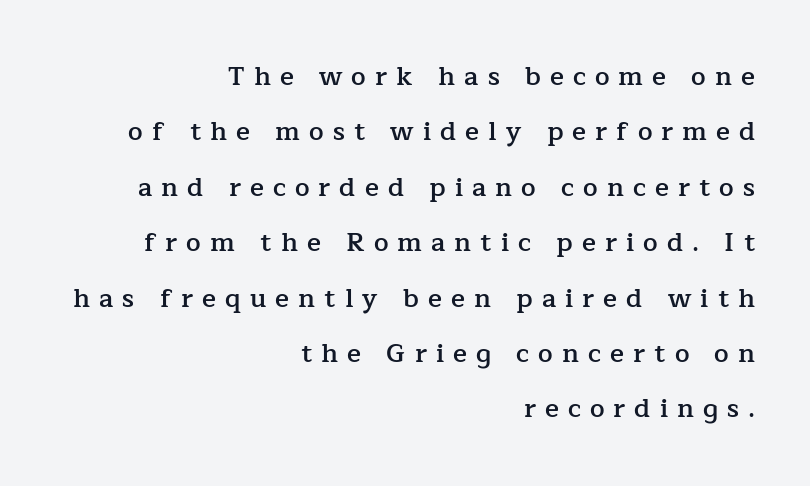
{"italic": "no", "bold": "semi", "underline": "no", "align": "right", "line_spacing": "loose", "line_spacing_ratio": 2.13, "letter_spacing": "wide", "letter_spacing_em": 0.35, "glyph_px": 26}
